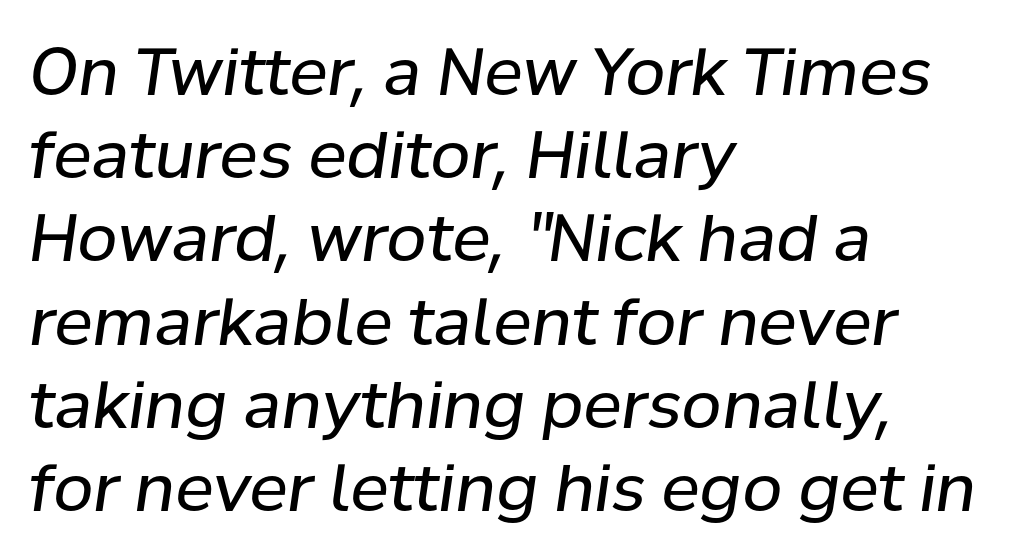
The image shows 65 px regular-weight type, italic (leaning right); set left-aligned, normal line spacing (1.28x), normal letter spacing, not underlined; low stroke contrast and a medium x-height.
